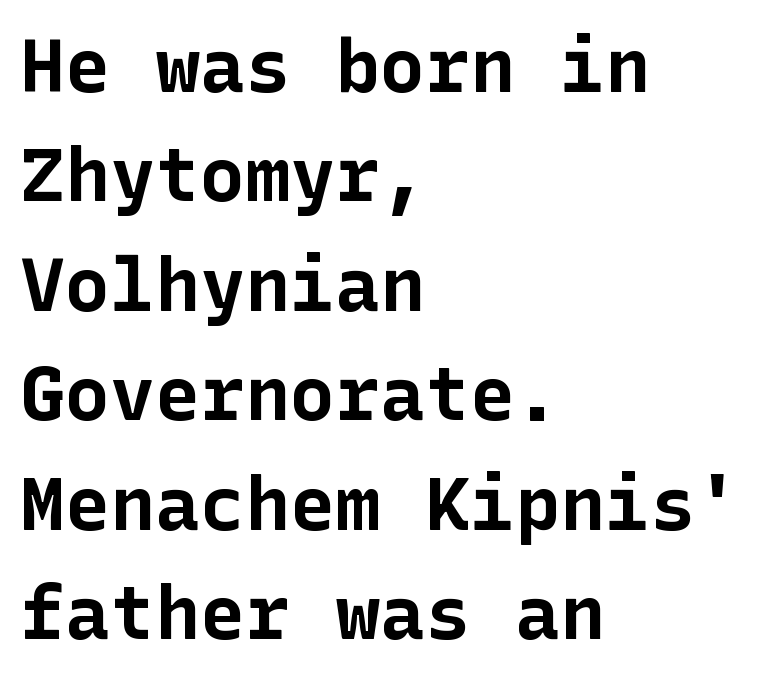
A student would call this left alignment; a typographer would say flush left, rag right. These lines were composed using upright roman letters. The rendering uses a moderate line-height, typical for paragraphs. How are the letters spaced? Ordinarily, with no added tracking. The rendering uses a bold face; every stroke is thick and dark.
